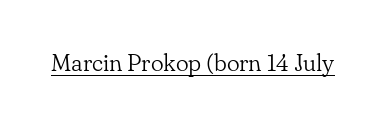
{"italic": "no", "bold": "no", "underline": "yes", "letter_spacing": "normal", "letter_spacing_em": 0.0, "glyph_px": 24}
